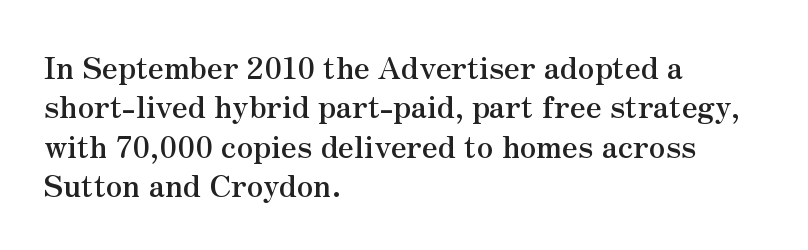
What's the leading like? Ordinary, nothing unusual. Looks like regular typesetting: each glyph gets only the width it needs. Where is the straight margin? On the left. The type sits square on the baseline with zero lean. Every letter is thick-stroked: bold, no question.
